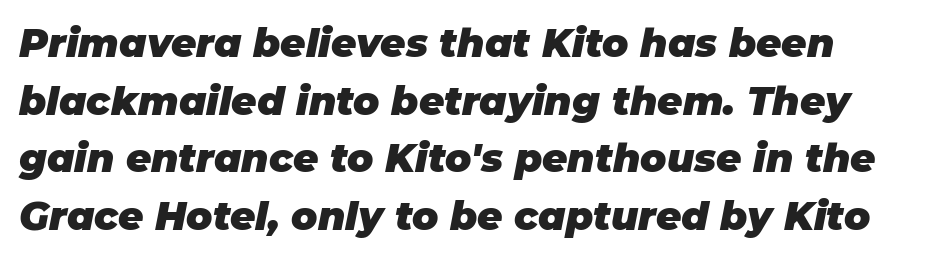
{"italic": "yes", "lean": "right", "slant_degrees": 11, "bold": "yes", "weight": "heavy", "width": "normal", "stroke_contrast": "low", "x_height": "large", "monospaced": "no", "underline": "no", "line_spacing": "normal", "line_spacing_ratio": 1.48, "letter_spacing": "normal", "letter_spacing_em": 0.0, "glyph_px": 39}
